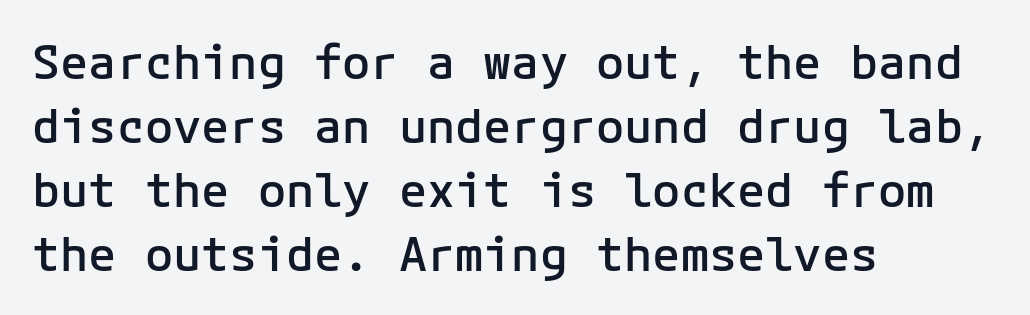
Q: Is the text bold? A: Semi-bold.
Q: Is the text italic (slanted)? A: No, it is upright.
Q: Is the typeface a serif or a sans-serif typeface? A: Sans-serif.
Q: Is the text underlined? A: No.
Q: How is the paragraph aligned? A: Left-aligned.
Q: Is the spacing between letters normal or unusually wide? A: Normal.
Q: Is the spacing between lines tight, normal or loose? A: Normal.
Q: Width (condensed, normal, or wide)? A: Normal.
Q: Stroke contrast? A: Low.
Q: x-height? A: Medium.
Q: Monospaced? A: Yes.
